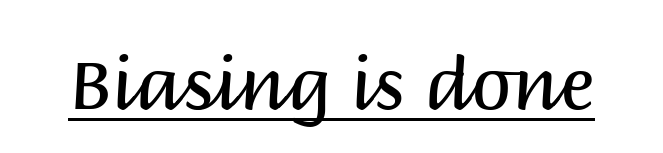
Q: Is the text bold? A: No.
Q: Is the text italic (slanted)? A: Yes.
Q: Is the typeface a serif or a sans-serif typeface? A: Sans-serif.
Q: Is the text underlined? A: Yes.
Q: Is the spacing between letters normal or unusually wide? A: Normal.
Q: Width (condensed, normal, or wide)? A: Normal.
Q: Stroke contrast? A: Medium.
Q: x-height? A: Large.
Q: Monospaced? A: No.
